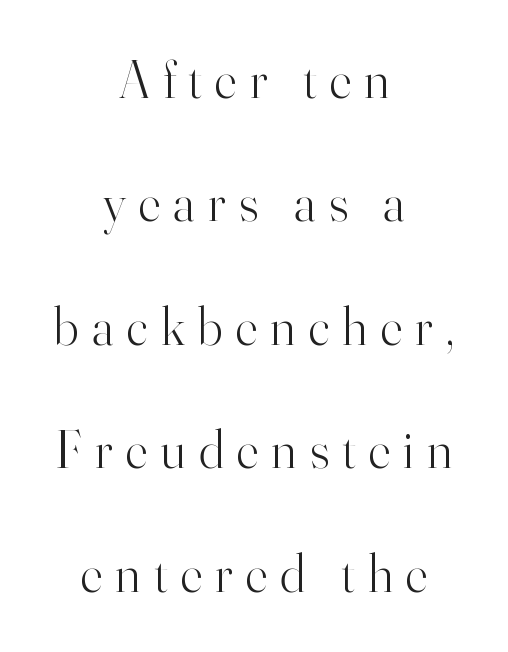
Q: Is the text bold? A: No.
Q: Is the text italic (slanted)? A: No, it is upright.
Q: Is the typeface a serif or a sans-serif typeface? A: Serif.
Q: Is the text underlined? A: No.
Q: How is the paragraph aligned? A: Centered.
Q: Is the spacing between letters normal or unusually wide? A: Unusually wide.
Q: Is the spacing between lines tight, normal or loose? A: Loose.
Q: Width (condensed, normal, or wide)? A: Normal.
Q: Stroke contrast? A: High.
Q: x-height? A: Small.
Q: Monospaced? A: No.
